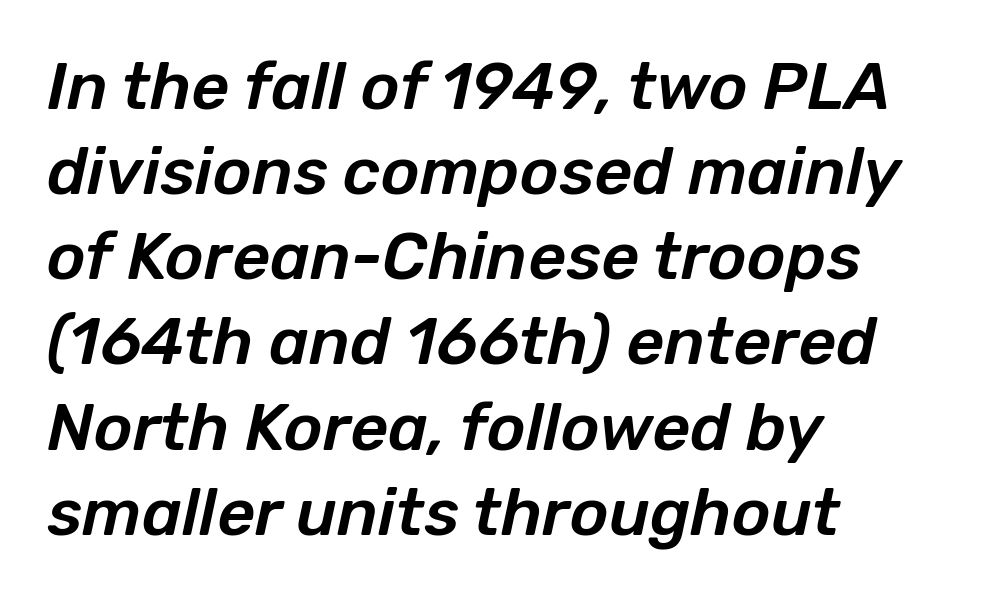
Q: Is the text italic (slanted)? A: Yes, it leans right by about 12 degrees.
Q: Is the text underlined? A: No.
Q: How is the paragraph aligned? A: Left-aligned.
Q: Is the spacing between letters normal or unusually wide? A: Normal.
Q: Is the spacing between lines tight, normal or loose? A: Normal.
Q: Width (condensed, normal, or wide)? A: Normal.
Q: Stroke contrast? A: Low.
Q: x-height? A: Medium.
Q: Monospaced? A: No.
